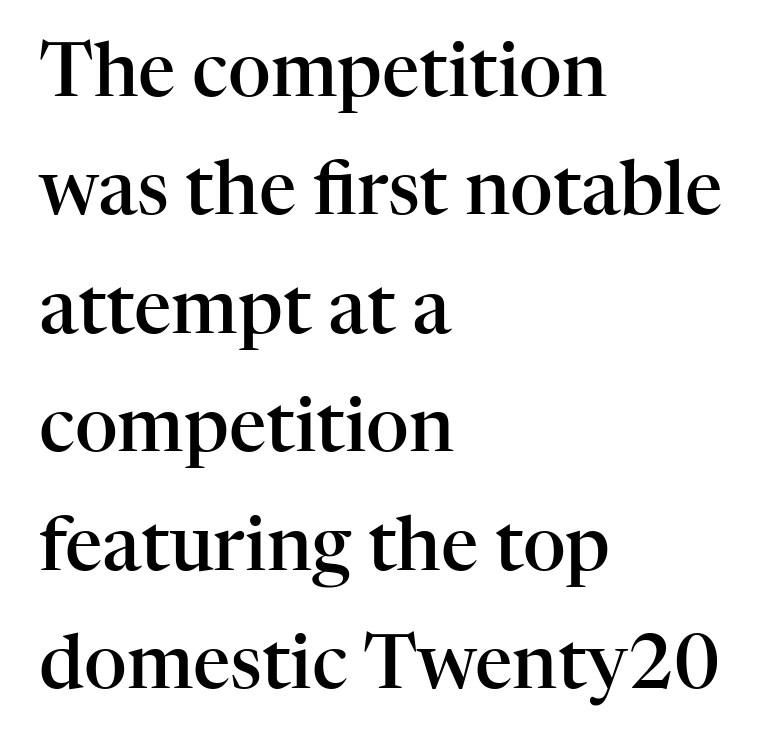
The image shows 74 px semibold serif type, upright; set left-aligned, normal line spacing (1.6x), normal letter spacing, not underlined; high stroke contrast and a medium x-height.
